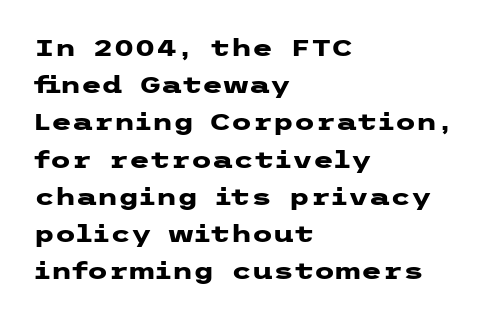
Q: Is the text bold? A: Yes.
Q: Is the text italic (slanted)? A: No, it is upright.
Q: Is the text underlined? A: No.
Q: How is the paragraph aligned? A: Left-aligned.
Q: Is the spacing between letters normal or unusually wide? A: Normal.
Q: Is the spacing between lines tight, normal or loose? A: Normal.
